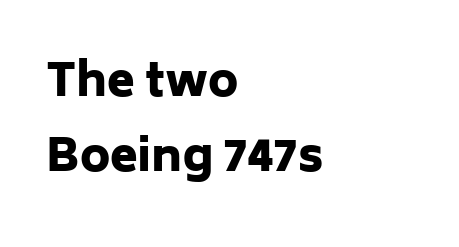
This rendering leaves character spacing at its baseline value. Is there much room between lines? A standard amount, neither cramped nor airy. Every stem runs plumb, perpendicular to the baseline. Think of a printed novel: that variable character pitch is what you see here.
